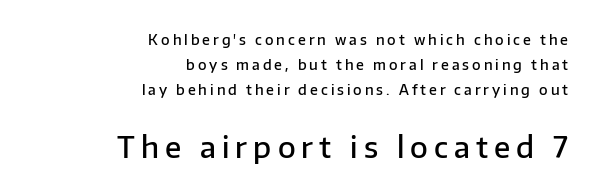
{"serif": "no", "italic": "no", "bold": "semi", "weight": "semibold", "width": "normal", "stroke_contrast": "low", "x_height": "medium", "monospaced": "no", "underline": "no", "align": "right", "line_spacing_ratio": 1.78, "letter_spacing": "wide", "letter_spacing_em": 0.21, "larger_block": "second", "size_ratio": 2.07, "glyph_px": 29}
